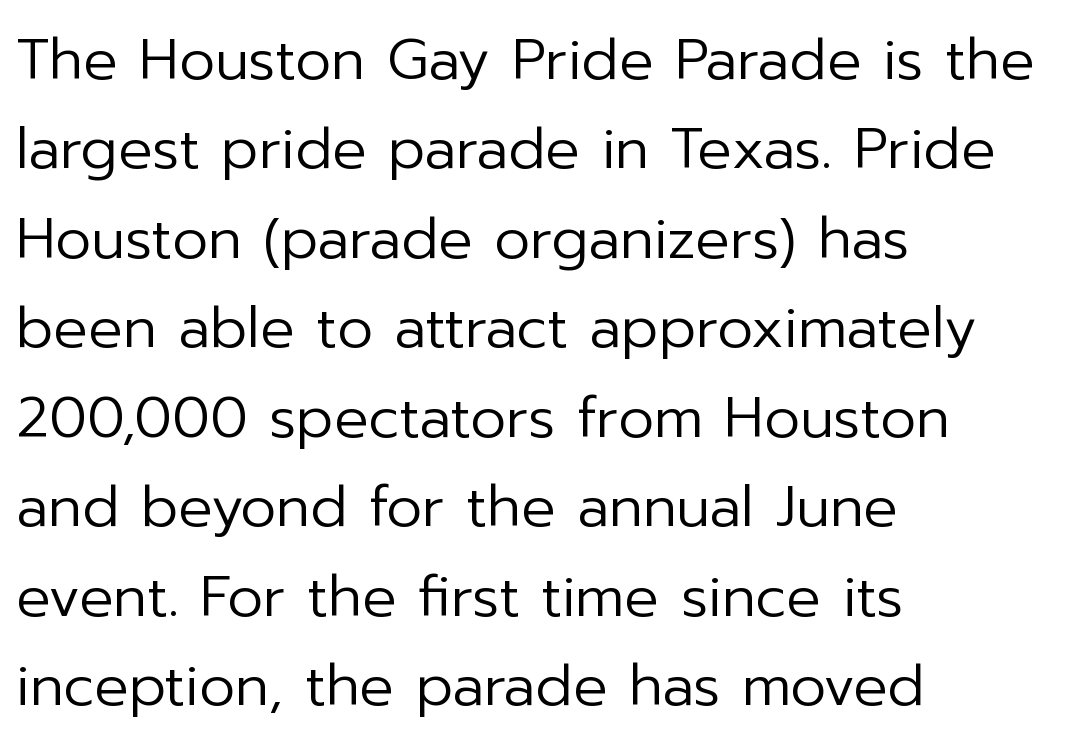
The image shows 57 px regular-weight sans-serif type, upright; set left-aligned, normal line spacing (1.57x), normal letter spacing, not underlined; low stroke contrast and a medium x-height.
